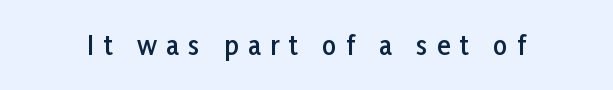
The image shows 25 px text type, upright; set unusually wide letter spacing (+0.37 em), not underlined.
